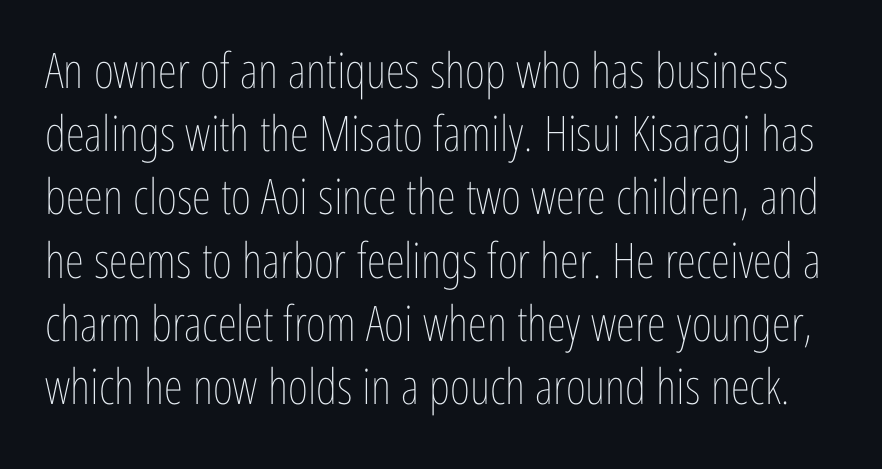
The image shows 49 px thin, condensed type, upright; set normal line spacing (1.29x), normal letter spacing, not underlined; low stroke contrast and a medium x-height.
